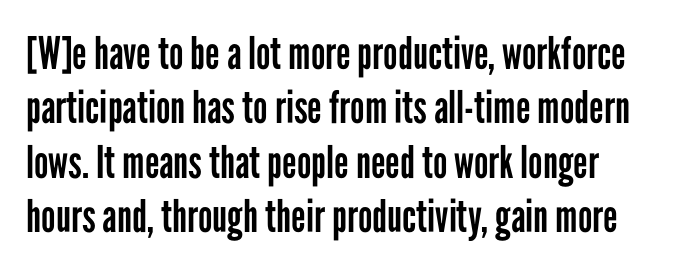
Grotesque or geometric, the face here clearly has no serifs. The passage shown has conventional tracking throughout. Honestly, there is no underline to notice here at all. Think of a printed novel: that variable character pitch is what you see here. No heavy texture on the line: the type isn't bold.
